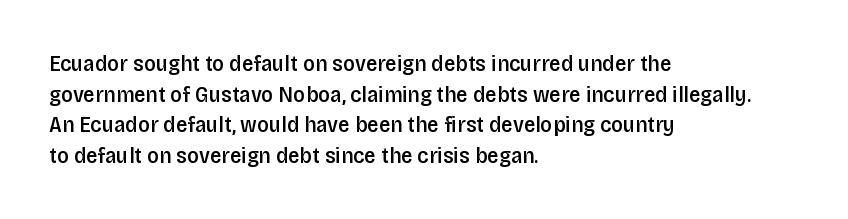
{"italic": "no", "bold": "semi", "underline": "no", "align": "left", "line_spacing": "normal", "line_spacing_ratio": 1.33, "letter_spacing": "normal", "letter_spacing_em": 0.0, "glyph_px": 23}
